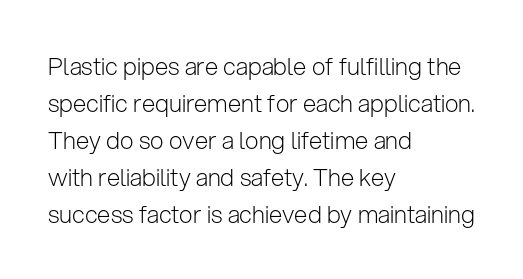
Vertical strokes here are truly vertical. Every row of glyphs begins at an identical x-position on the left. Between one letter and the next there's only the usual sliver of space. Only glyphs here, with clear space below each row.
